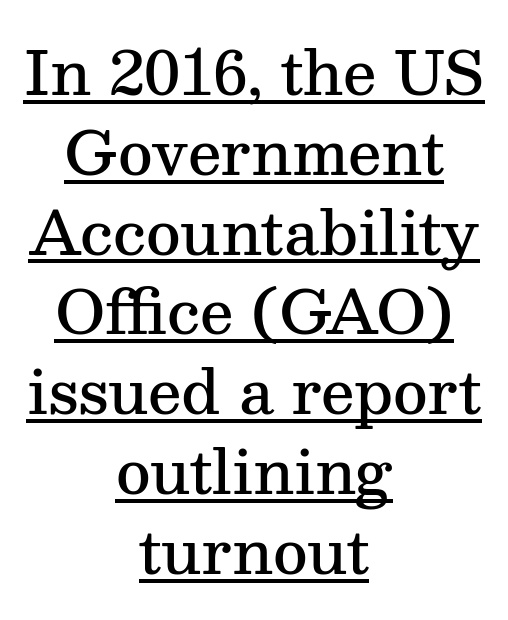
{"serif": "yes", "italic": "no", "bold": "semi", "weight": "semibold", "width": "normal", "stroke_contrast": "medium", "x_height": "medium", "monospaced": "no", "underline": "yes", "align": "center", "line_spacing": "normal", "line_spacing_ratio": 1.33, "letter_spacing": "normal", "letter_spacing_em": 0.0, "glyph_px": 60}
